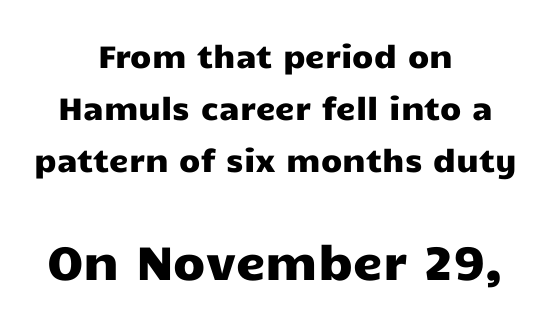
A student would call this center alignment; a typographer would say set centered. Look at the glyph heights: the lower group is clearly the bigger setting. The foot of each line stays bare and open. The lettering holds an erect, upright posture throughout. The type family on display is of the sans-serif kind. Summary of vertical rhythm: regular, with standard interline spacing.
